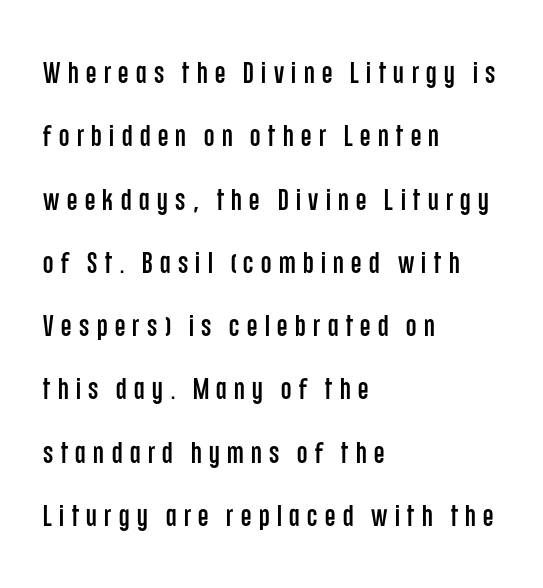
{"serif": "no", "italic": "no", "width": "condensed", "stroke_contrast": "low", "x_height": "large", "monospaced": "no", "underline": "no", "align": "left", "line_spacing": "loose", "line_spacing_ratio": 2.11, "letter_spacing": "wide", "letter_spacing_em": 0.25, "glyph_px": 30}
